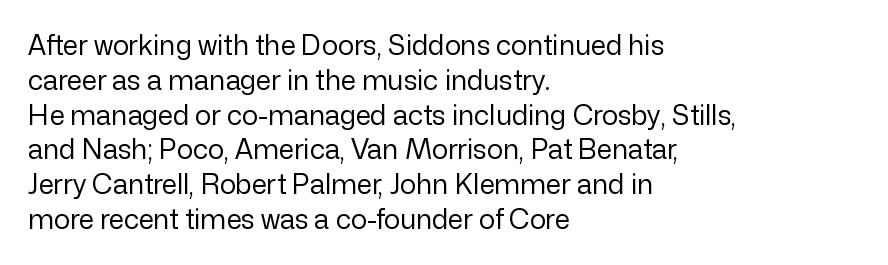
{"italic": "no", "bold": "no", "underline": "no", "align": "left", "line_spacing": "normal", "line_spacing_ratio": 1.29, "letter_spacing": "normal", "letter_spacing_em": 0.0, "glyph_px": 27}
